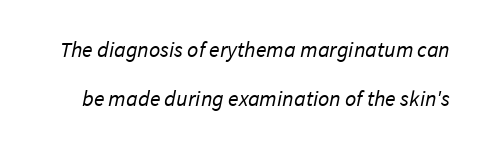
{"bold": "no", "underline": "no", "line_spacing": "loose", "line_spacing_ratio": 2.23, "letter_spacing": "normal", "letter_spacing_em": 0.0, "glyph_px": 22}
